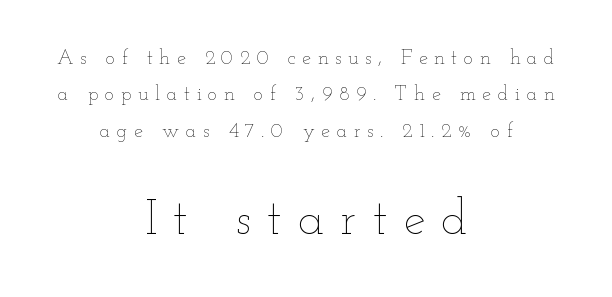
The image shows 49 px thin, wide type, upright; set centered, line spacing 1.82x, unusually wide letter spacing (+0.33 em), not underlined; the second (bottom) block is 2.45x larger; low stroke contrast and a small x-height.
